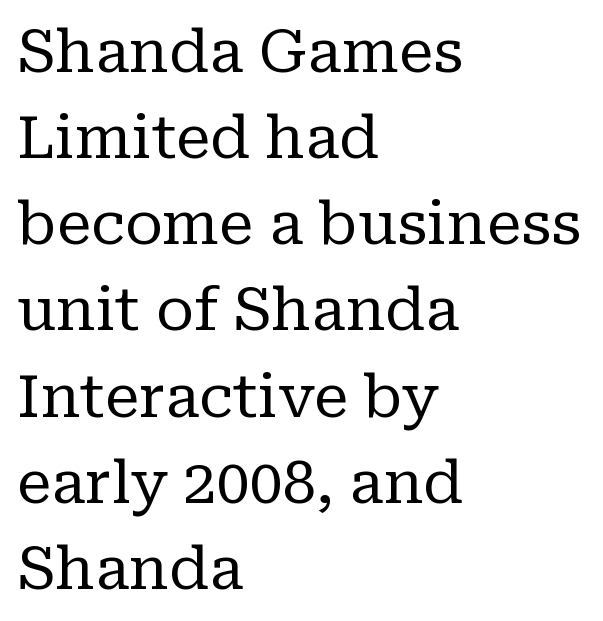
{"serif": "yes", "italic": "no", "bold": "no", "weight": "regular", "width": "normal", "stroke_contrast": "low", "x_height": "medium", "monospaced": "no", "underline": "no", "align": "left", "line_spacing": "normal", "line_spacing_ratio": 1.46, "letter_spacing": "normal", "letter_spacing_em": 0.0, "glyph_px": 59}
